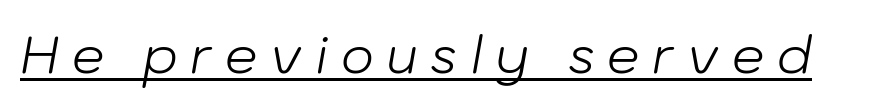
Q: Is the text bold? A: No.
Q: Is the text italic (slanted)? A: Yes, it leans right by about 10 degrees.
Q: Is the text underlined? A: Yes.
Q: Is the spacing between letters normal or unusually wide? A: Unusually wide.
Q: Width (condensed, normal, or wide)? A: Normal.
Q: Stroke contrast? A: Low.
Q: x-height? A: Medium.
Q: Monospaced? A: No.
